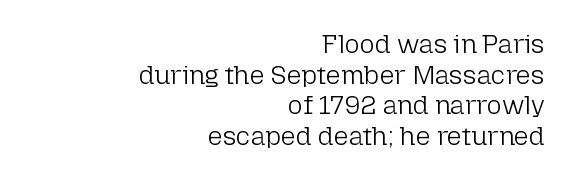
Stroke mass is kept to a normal reading level or below. You could call the tracking neutral — neither tight nor loose. Descender tails drop into unmarked territory. Characters remain perfectly vertical along every line.
